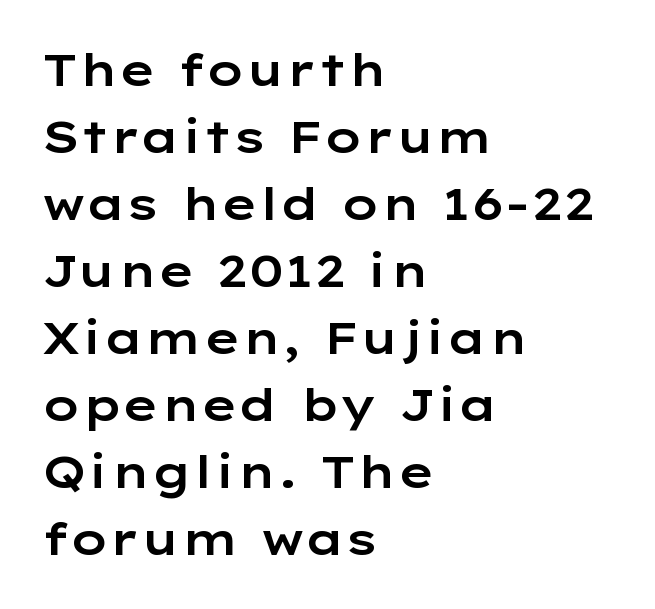
Q: Is the text italic (slanted)? A: No, it is upright.
Q: Is the typeface a serif or a sans-serif typeface? A: Sans-serif.
Q: Is the text underlined? A: No.
Q: How is the paragraph aligned? A: Left-aligned.
Q: Is the spacing between letters normal or unusually wide? A: Normal.
Q: Is the spacing between lines tight, normal or loose? A: Normal.
Q: Width (condensed, normal, or wide)? A: Wide.
Q: Stroke contrast? A: Low.
Q: x-height? A: Medium.
Q: Monospaced? A: No.
